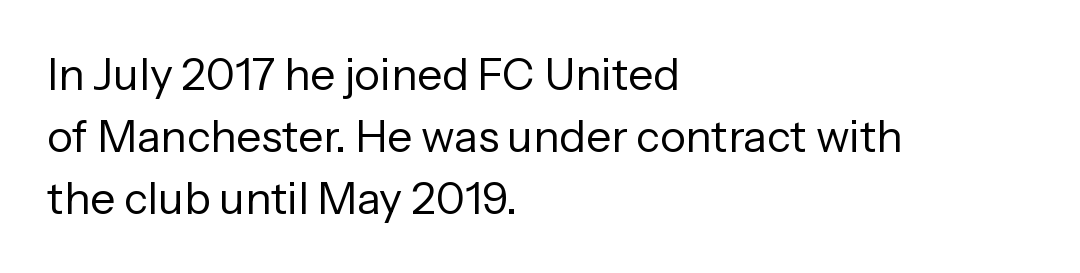
Just letters on the line, the space beneath them empty. Short and long lines alike share a common starting point at left. Type style note: lacks serifs. Is this a fixed-width face? No — the glyphs have proportional, varying widths. Compared with typical body copy, the letter spacing here is the same.
